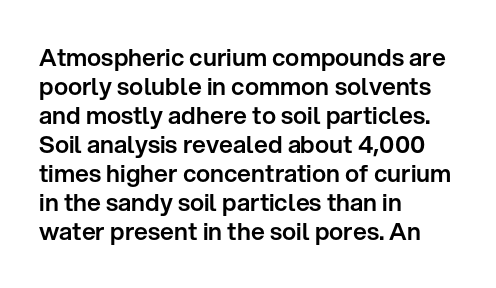
The image shows 24 px text type, upright; set left-aligned, line spacing 1.21x, normal letter spacing, not underlined.
